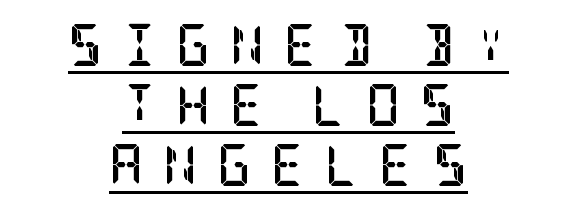
{"serif": "yes", "italic": "no", "bold": "yes", "weight": "semibold", "width": "condensed", "stroke_contrast": "low", "x_height": "large", "underline": "yes", "align": "center", "line_spacing": "normal", "line_spacing_ratio": 1.43, "letter_spacing": "wide", "letter_spacing_em": 0.47, "glyph_px": 42}
